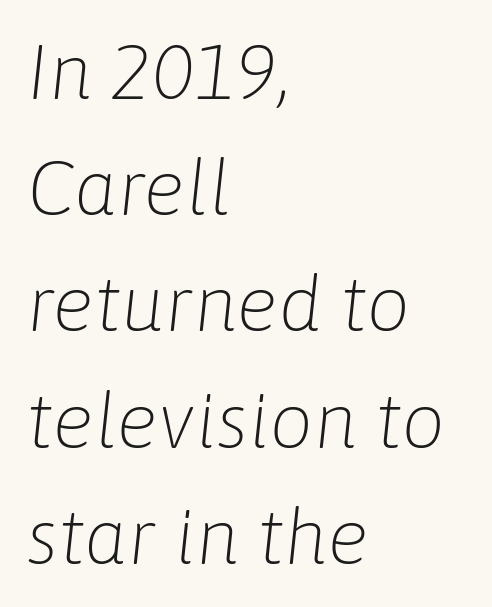
Weight: not bold — regular or lighter. The string is rendered with underlining switched off. Slanted lettering throughout. Reading down the block, your eye returns to a fixed left position each line.
